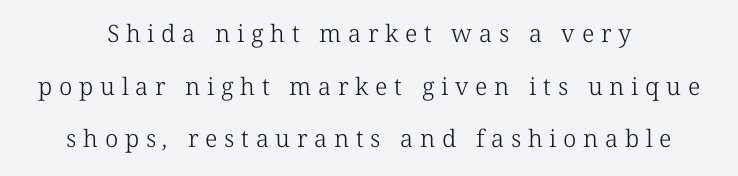
This sample trades compactness for vertical openness between lines. Weight: in the light-to-regular range. The passage shown is not underscored anywhere. Is the letter spacing exaggerated? Yes — the characters are pushed far apart.
